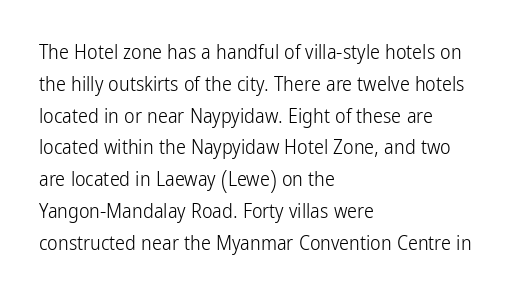
This is not heavy type; no bold has been used. Tracking here is standard; glyphs follow each other at the usual distance. Horizontal bands of white between lines are of average thickness. Underlining? Definitely not there. A student would call this left alignment; a typographer would say flush left, rag right.
